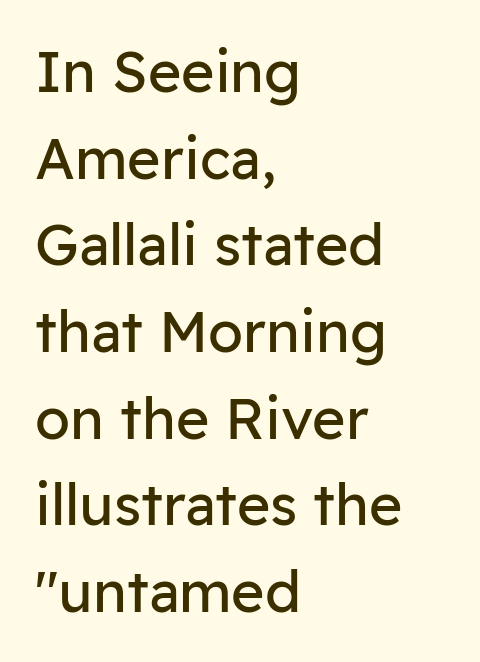
The image shows 57 px regular-weight sans-serif type, upright; set left-aligned, normal line spacing (1.52x), normal letter spacing, not underlined; low stroke contrast and a medium x-height.
